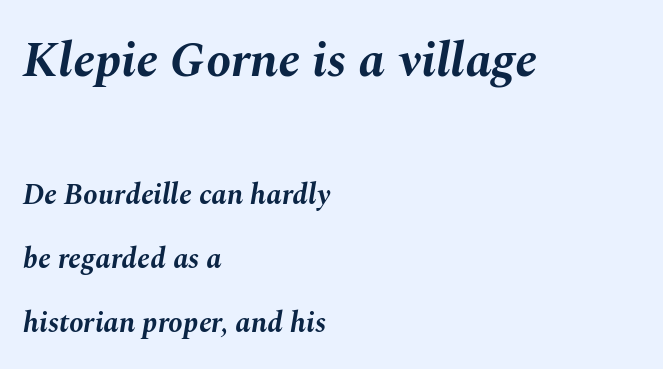
Q: Is the text bold? A: Yes.
Q: Is the text italic (slanted)? A: Yes, it leans right by about 10 degrees.
Q: Is the text underlined? A: No.
Q: How is the paragraph aligned? A: Left-aligned.
Q: Is the spacing between letters normal or unusually wide? A: Normal.
Q: Is the spacing between lines tight, normal or loose? A: Loose.
Q: Which block of text is set in a larger size, the first (top) or the second (bottom)? A: The first (top) one.
Q: Width (condensed, normal, or wide)? A: Normal.
Q: Stroke contrast? A: Medium.
Q: x-height? A: Medium.
Q: Monospaced? A: No.
